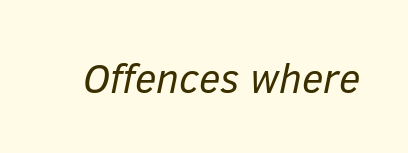
{"italic": "yes", "lean": "right", "slant_degrees": 12, "bold": "no", "weight": "regular", "width": "normal", "stroke_contrast": "low", "x_height": "medium", "monospaced": "no", "underline": "no", "letter_spacing": "normal", "letter_spacing_em": 0.0, "glyph_px": 41}
